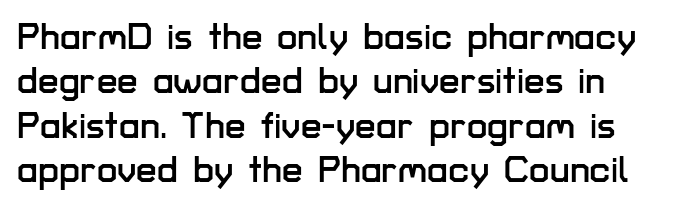
The image shows 37 px sans-serif type, upright; set left-aligned, line spacing 1.2x, normal letter spacing, not underlined; low stroke contrast and a medium x-height.
